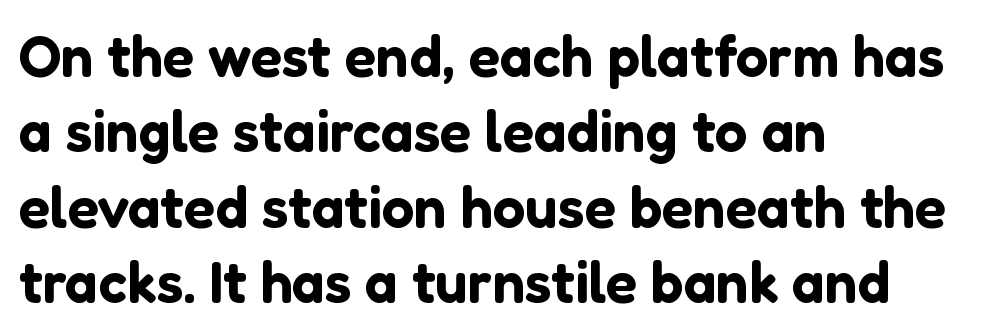
The image shows 58 px sans-serif type, upright; set left-aligned, normal line spacing (1.3x), normal letter spacing, not underlined; low stroke contrast and a medium x-height.
